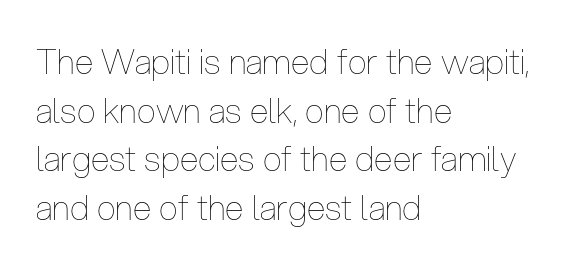
{"italic": "no", "bold": "no", "weight": "thin", "width": "condensed", "stroke_contrast": "low", "x_height": "medium", "monospaced": "no", "underline": "no", "align": "left", "line_spacing": "normal", "line_spacing_ratio": 1.43, "letter_spacing": "normal", "letter_spacing_em": 0.0, "glyph_px": 34}
